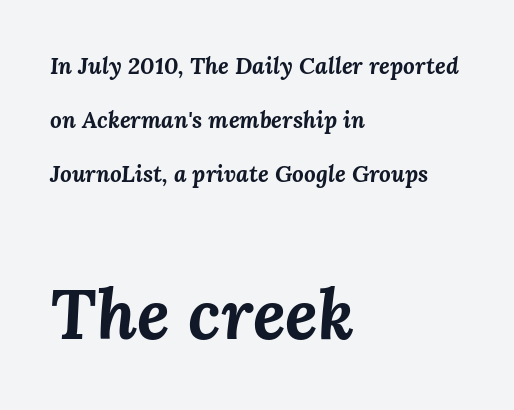
You could not count columns in this text — the font is proportionally spaced. The lines are spread far apart with generous leading. Style check: oblique. The letters in the lower block stand taller than those in the block above.
